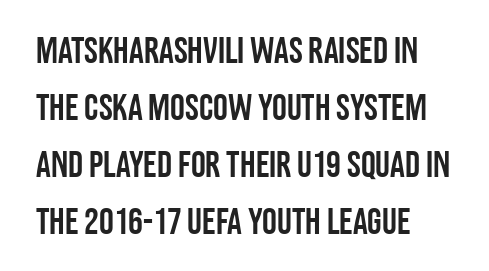
The image shows 37 px condensed sans-serif type, upright; set left-aligned, normal line spacing (1.54x), normal letter spacing, not underlined; low stroke contrast and a large x-height.
